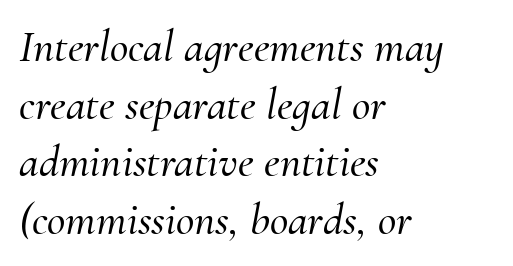
The image shows 45 px serif type, italic (leaning right); set left-aligned, normal line spacing (1.28x), normal letter spacing, not underlined; medium stroke contrast and a small x-height.
